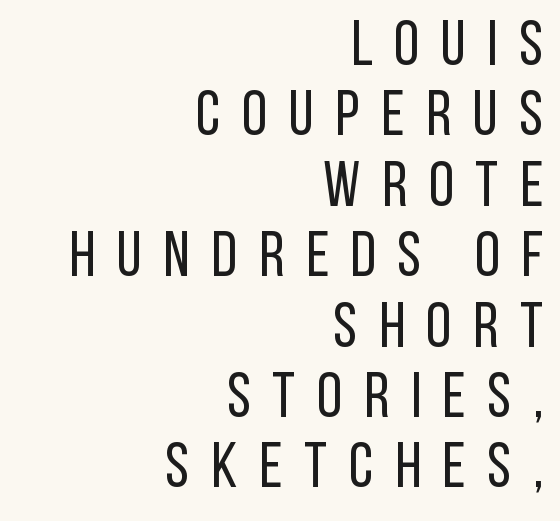
Quick note: not italic, upright. The passage shown is typed in a proportional face where columns would drift. Typographically, this falls in the sans-serif category. Horizontal bands of white between lines are thin slivers.
